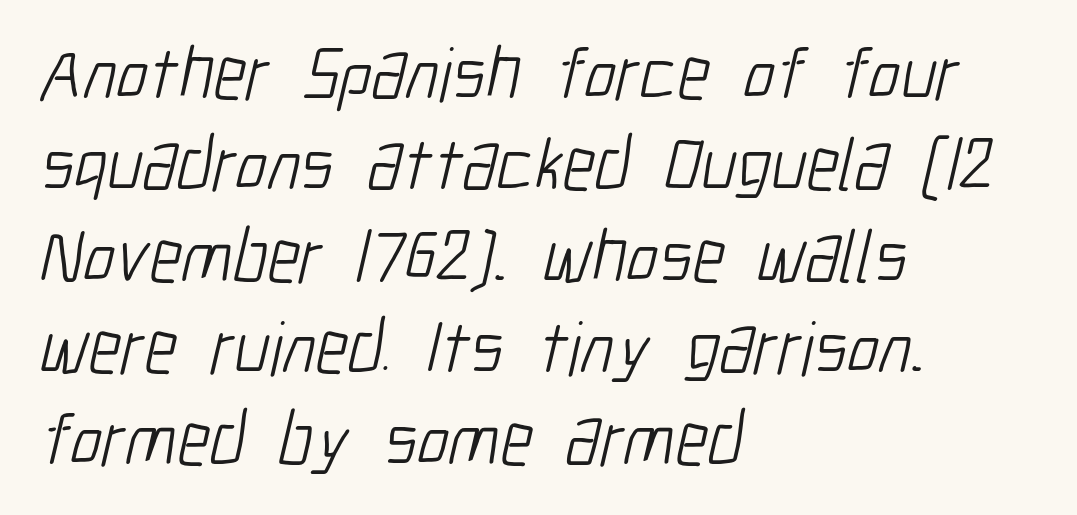
Stems and bowls with no extra thickness — not bold. The type family on display is of the sans-serif kind. A bare baseline throughout the passage. Character widths vary here, with narrow letters taking less room than wide ones. Here the glyphs are tracked normally, forming tight word shapes. A classic flush-left, rag-right setting is used for this passage.
